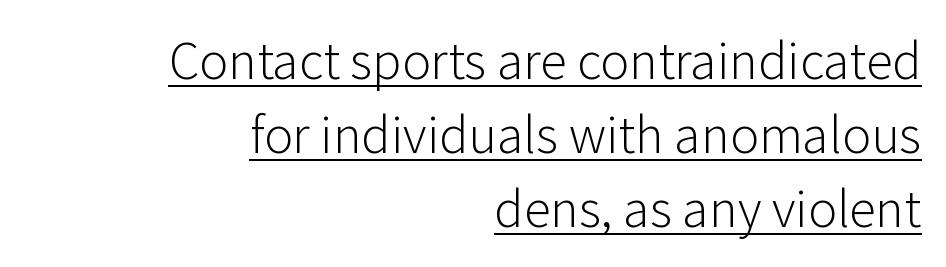
{"serif": "no", "italic": "no", "bold": "no", "weight": "light", "width": "normal", "stroke_contrast": "low", "x_height": "medium", "monospaced": "no", "underline": "yes", "align": "right", "line_spacing": "normal", "line_spacing_ratio": 1.37, "letter_spacing": "normal", "letter_spacing_em": 0.0, "glyph_px": 54}
